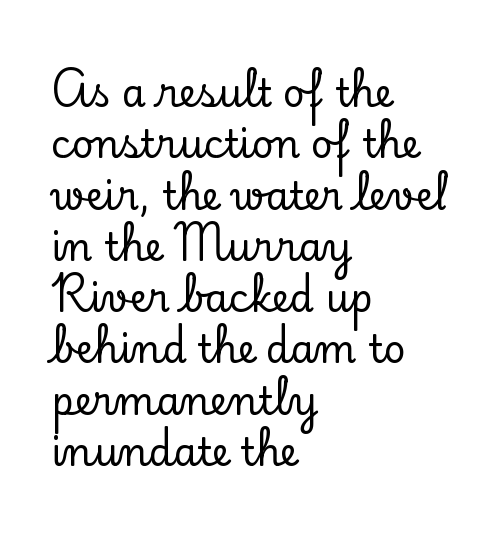
The image shows 38 px serif type, upright; set left-aligned, normal line spacing (1.35x), normal letter spacing, not underlined; low stroke contrast and a small x-height.
